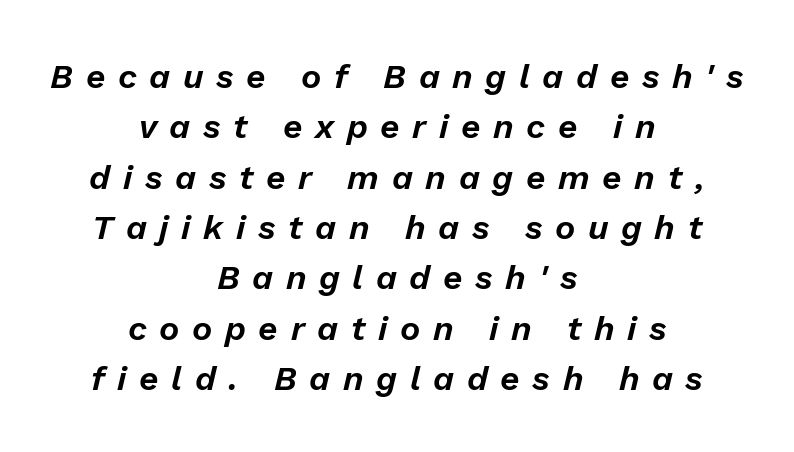
The image shows 34 px text type, italic (leaning right); set centered, normal line spacing (1.48x), unusually wide letter spacing (+0.37 em), not underlined; low stroke contrast and a medium x-height.
